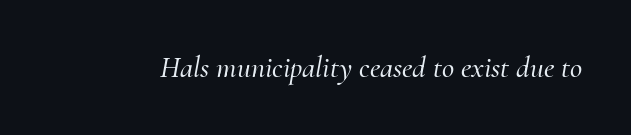
Q: Is the text italic (slanted)? A: Yes, it leans right by about 10 degrees.
Q: Is the typeface a serif or a sans-serif typeface? A: Serif.
Q: Is the text underlined? A: No.
Q: Is the spacing between letters normal or unusually wide? A: Normal.
Q: Width (condensed, normal, or wide)? A: Normal.
Q: Stroke contrast? A: Medium.
Q: x-height? A: Small.
Q: Monospaced? A: No.
